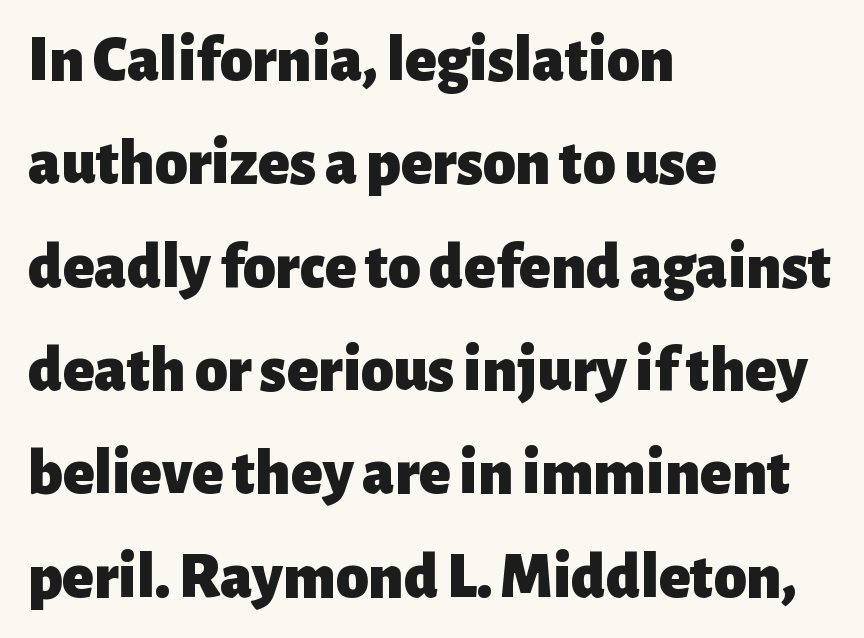
Q: Is the text bold? A: Yes.
Q: Is the text italic (slanted)? A: No, it is upright.
Q: Is the typeface a serif or a sans-serif typeface? A: Sans-serif.
Q: Is the text underlined? A: No.
Q: How is the paragraph aligned? A: Left-aligned.
Q: Is the spacing between letters normal or unusually wide? A: Normal.
Q: Is the spacing between lines tight, normal or loose? A: Normal.
Q: Width (condensed, normal, or wide)? A: Normal.
Q: Stroke contrast? A: Low.
Q: x-height? A: Medium.
Q: Monospaced? A: No.
